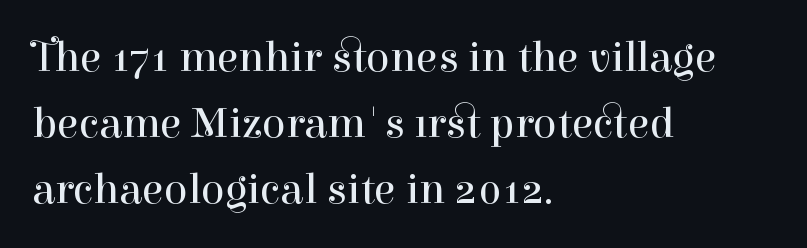
Q: Is the text bold? A: No.
Q: Is the text italic (slanted)? A: No, it is upright.
Q: Is the typeface a serif or a sans-serif typeface? A: Serif.
Q: Is the text underlined? A: No.
Q: How is the paragraph aligned? A: Left-aligned.
Q: Is the spacing between letters normal or unusually wide? A: Normal.
Q: Is the spacing between lines tight, normal or loose? A: Normal.
Q: Width (condensed, normal, or wide)? A: Normal.
Q: Stroke contrast? A: High.
Q: x-height? A: Medium.
Q: Monospaced? A: No.
